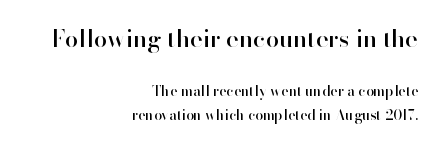
{"italic": "no", "underline": "no", "align": "right", "line_spacing_ratio": 1.71, "letter_spacing": "normal", "letter_spacing_em": 0.0, "larger_block": "first", "size_ratio": 1.71, "glyph_px": 24}
